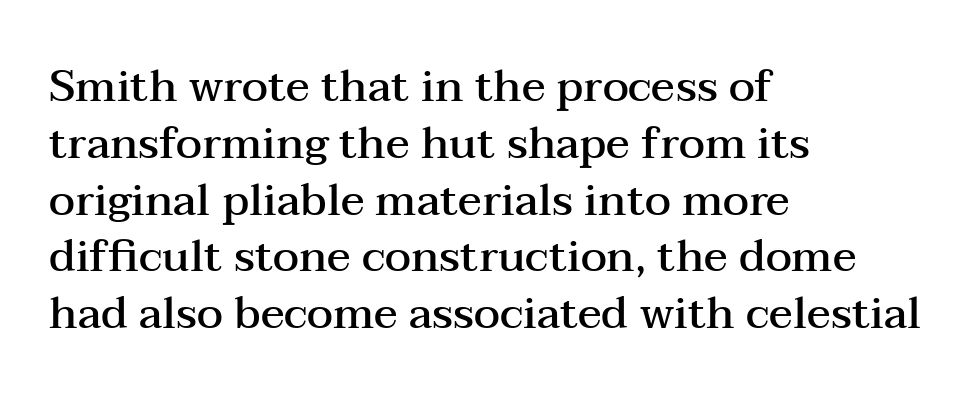
Q: Is the text bold? A: Semi-bold.
Q: Is the text italic (slanted)? A: No, it is upright.
Q: Is the typeface a serif or a sans-serif typeface? A: Serif.
Q: Is the text underlined? A: No.
Q: How is the paragraph aligned? A: Left-aligned.
Q: Is the spacing between letters normal or unusually wide? A: Normal.
Q: Is the spacing between lines tight, normal or loose? A: Normal.
Q: Width (condensed, normal, or wide)? A: Wide.
Q: Stroke contrast? A: Medium.
Q: x-height? A: Medium.
Q: Monospaced? A: No.
